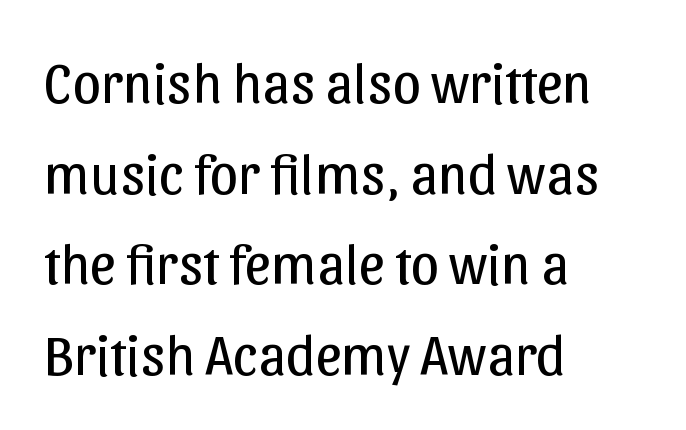
The rendering uses natural spacing where letterforms have individual widths. A typesetter would call this zero additional tracking. Weight: regular or lighter. A typesetter would mark this as roman, not italic. The passage shown is not underscored anywhere. Students, observe: this is what conventionally led text looks like.
